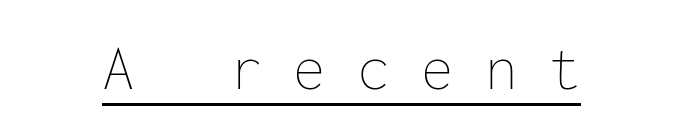
Q: Is the text bold? A: No.
Q: Is the text italic (slanted)? A: No, it is upright.
Q: Is the text underlined? A: Yes.
Q: Is the spacing between letters normal or unusually wide? A: Unusually wide.
Q: Width (condensed, normal, or wide)? A: Normal.
Q: Stroke contrast? A: Low.
Q: x-height? A: Medium.
Q: Monospaced? A: Yes.
